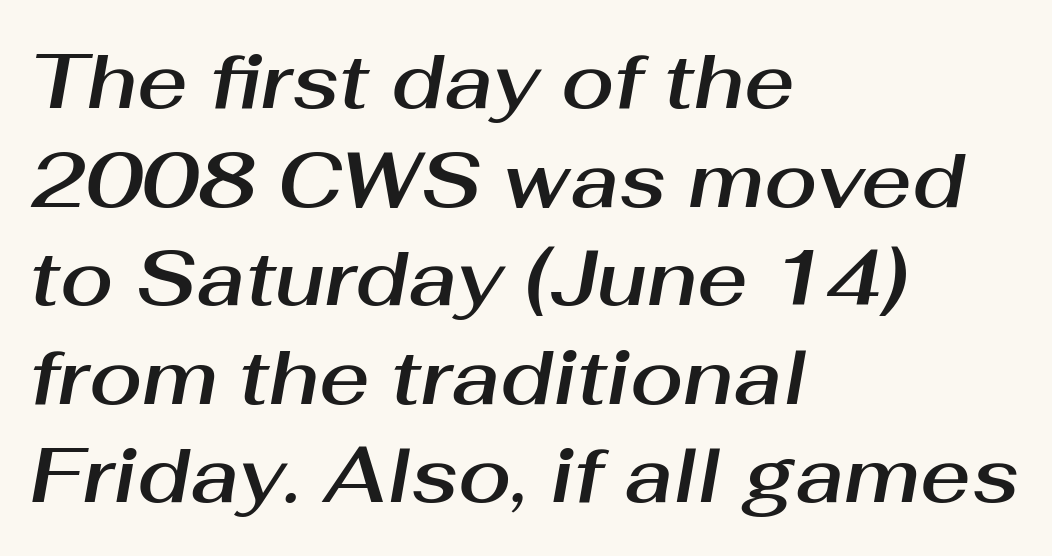
{"italic": "yes", "lean": "right", "slant_degrees": 10, "width": "normal", "stroke_contrast": "medium", "x_height": "medium", "monospaced": "no", "underline": "no", "align": "left", "line_spacing": "normal", "line_spacing_ratio": 1.28, "letter_spacing": "normal", "letter_spacing_em": 0.0, "glyph_px": 77}
